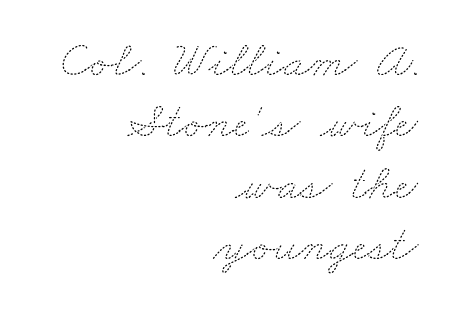
The image shows 50 px thin, wide type; set right-aligned, line spacing 1.23x, normal letter spacing, not underlined; medium stroke contrast and a small x-height.
